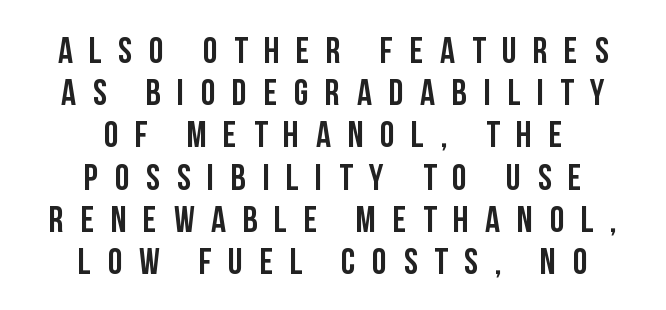
Q: Is the text italic (slanted)? A: No, it is upright.
Q: Is the typeface a serif or a sans-serif typeface? A: Sans-serif.
Q: Is the text underlined? A: No.
Q: How is the paragraph aligned? A: Centered.
Q: Is the spacing between letters normal or unusually wide? A: Unusually wide.
Q: Is the spacing between lines tight, normal or loose? A: Tight.
Q: Width (condensed, normal, or wide)? A: Condensed.
Q: Stroke contrast? A: Low.
Q: x-height? A: Large.
Q: Monospaced? A: No.
